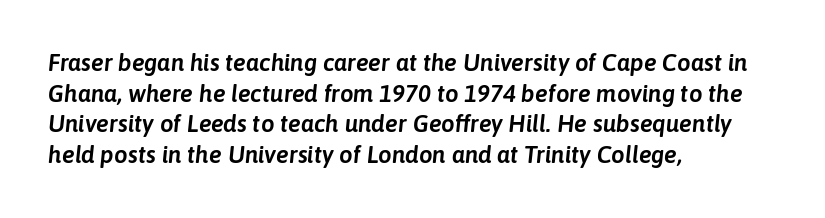
{"italic": "yes", "lean": "right", "slant_degrees": 6, "underline": "no", "align": "left", "line_spacing": "normal", "line_spacing_ratio": 1.28, "letter_spacing": "normal", "letter_spacing_em": 0.0, "glyph_px": 24}
